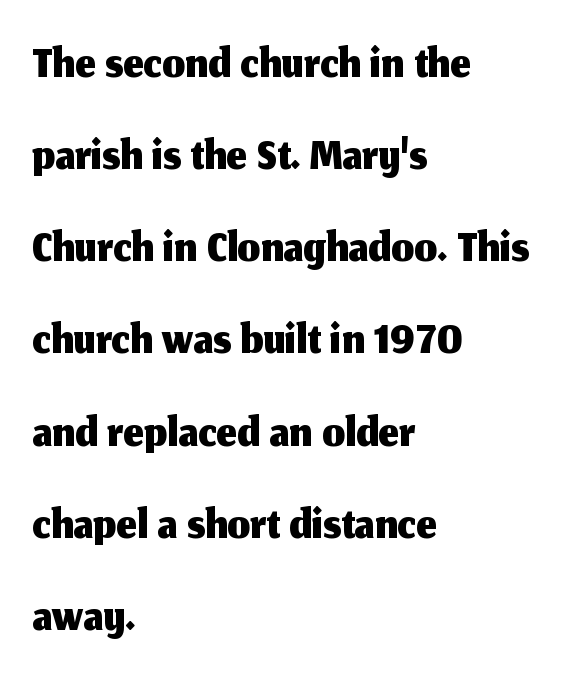
Q: Is the text italic (slanted)? A: No, it is upright.
Q: Is the typeface a serif or a sans-serif typeface? A: Sans-serif.
Q: Is the text underlined? A: No.
Q: How is the paragraph aligned? A: Left-aligned.
Q: Is the spacing between letters normal or unusually wide? A: Normal.
Q: Is the spacing between lines tight, normal or loose? A: Normal.
Q: Width (condensed, normal, or wide)? A: Normal.
Q: Stroke contrast? A: Medium.
Q: x-height? A: Medium.
Q: Monospaced? A: No.
